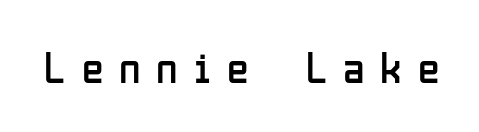
The image shows 44 px regular-weight, condensed sans-serif type, upright; set unusually wide letter spacing (+0.36 em), not underlined; low stroke contrast and a medium x-height.
